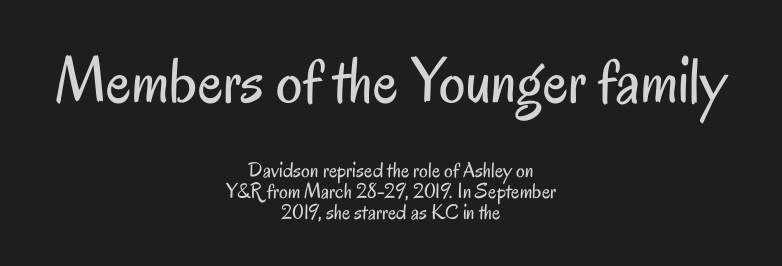
Line starts and ends both wander, symmetrically. No italicization has been applied; the sample stays upright. The gaps between neighbouring characters are ordinary and unremarkable. The space beneath each line is pristine and unruled. The typesetting does not lean heavy: it is not bold. Type style note: lacks serifs.
